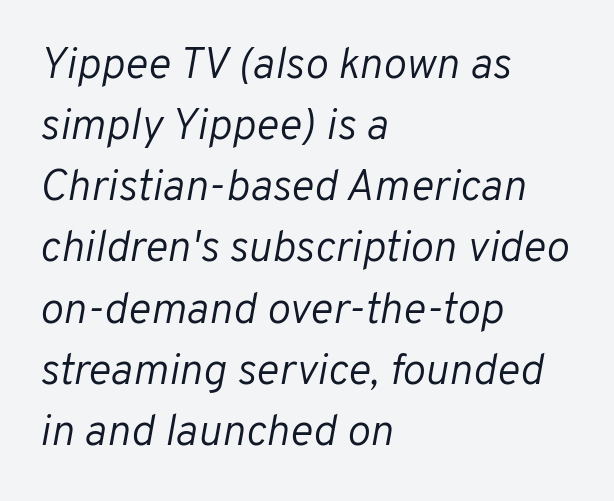
The image shows 44 px light type, italic (leaning right); set left-aligned, normal line spacing (1.39x), normal letter spacing, not underlined; low stroke contrast and a medium x-height.
